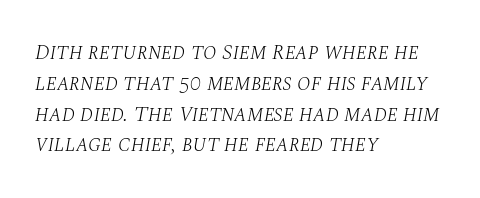
Q: Is the text bold? A: No.
Q: Is the text italic (slanted)? A: Yes, it leans right by about 10 degrees.
Q: Is the text underlined? A: No.
Q: How is the paragraph aligned? A: Left-aligned.
Q: Is the spacing between letters normal or unusually wide? A: Normal.
Q: Is the spacing between lines tight, normal or loose? A: Normal.
